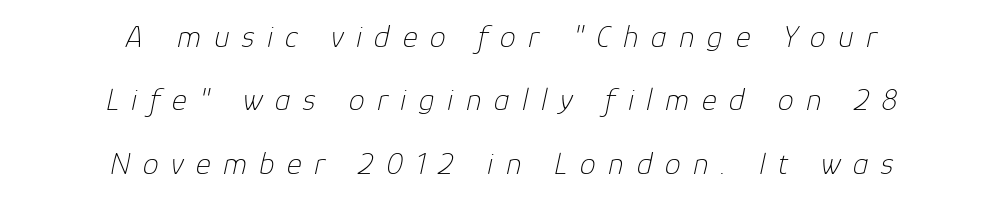
Observe the wide spacing: letters keep a clear distance from each other. The glyphs look as if they've been sheared to an angle. This sample is center-justified, so both line endings float freely. Glance below the letters and you will spot only blank space. If you measured baseline to baseline, you'd find a long distance.
